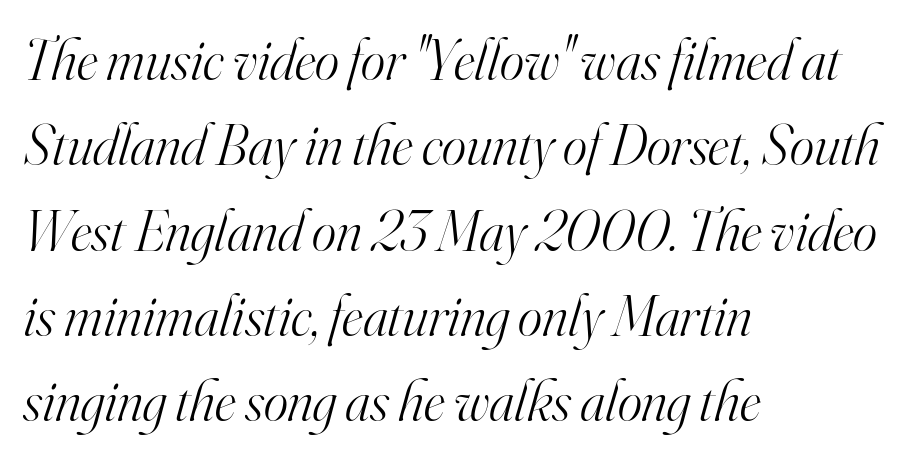
Yep, that's italic — everything's leaning. Reading down the column, the eye jumps a familiar distance to each next line. The characters display serif detailing at their extremities. The glyphs are unaccompanied by any horizontal stroke below them. You could not count columns in this text — the font is proportionally spaced.
